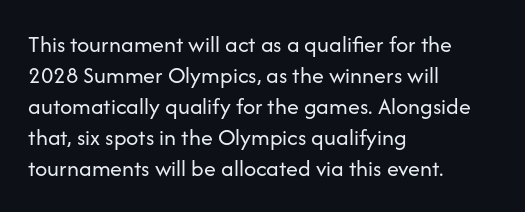
{"italic": "no", "bold": "no", "underline": "no", "align": "left", "line_spacing": "normal", "line_spacing_ratio": 1.29, "letter_spacing": "normal", "letter_spacing_em": 0.0, "glyph_px": 24}
